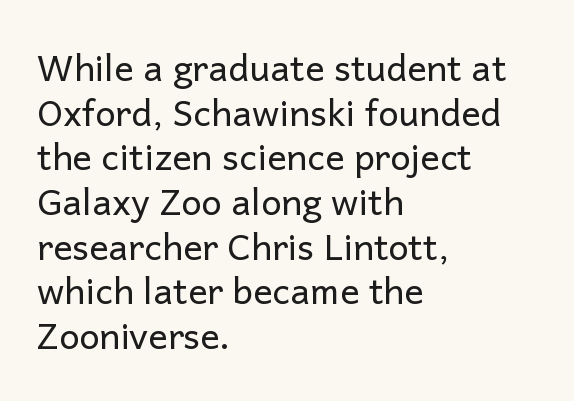
Observe the absence of serifs on each vertical stroke in this sample. The tracking reads as untouched default to a designer's eye. Each stroke keeps to a modest, everyday thickness or less. These lines stack with their left ends in a neat column. Unlike italic type, these characters show no tilt at all.
